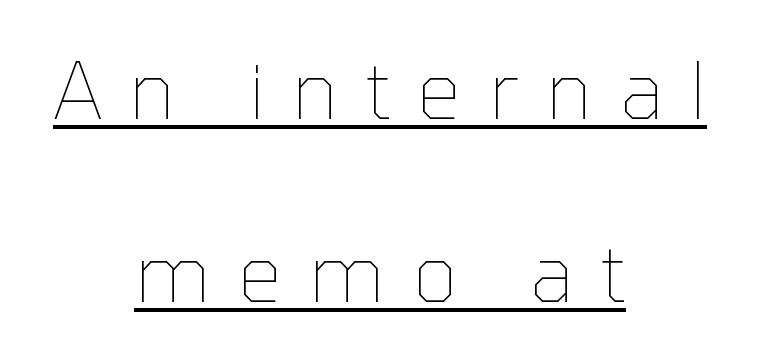
The image shows 79 px thin type, upright; set centered, loose line spacing (2.32x), unusually wide letter spacing (+0.34 em), underlined; low stroke contrast and a medium x-height.
